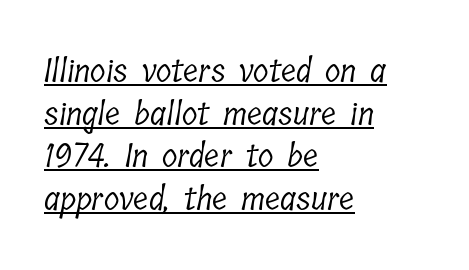
{"serif": "yes", "bold": "no", "weight": "light", "width": "condensed", "stroke_contrast": "low", "x_height": "medium", "monospaced": "no", "underline": "yes", "align": "left", "line_spacing": "normal", "line_spacing_ratio": 1.33, "letter_spacing": "normal", "letter_spacing_em": 0.0, "glyph_px": 32}
